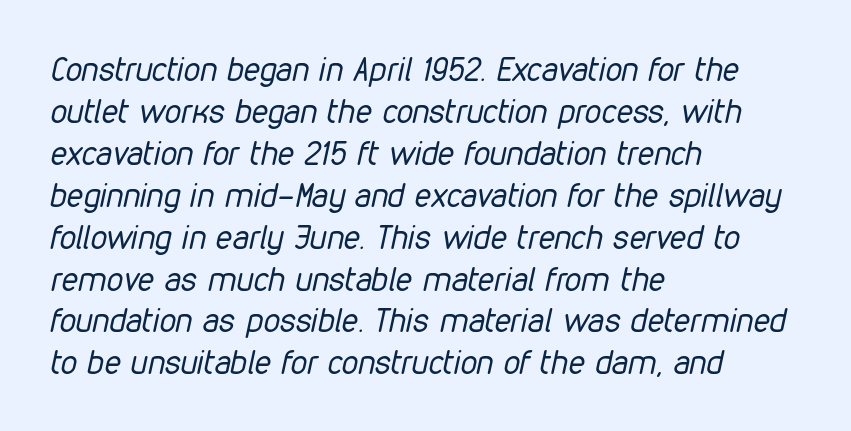
The image shows 33 px regular-weight, condensed type, italic (leaning right); set left-aligned, normal line spacing (1.27x), normal letter spacing, not underlined; low stroke contrast and a medium x-height.
